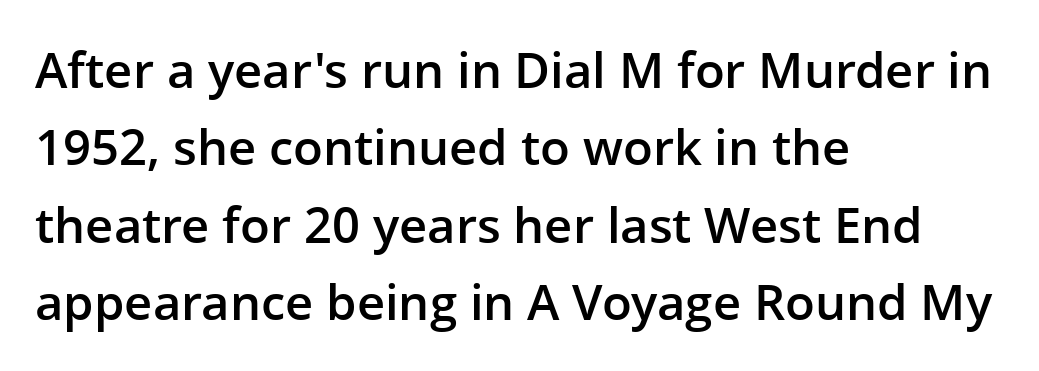
There is no visible air inserted between adjacent glyphs. It's the straight-up-and-down kind of type. Spacing verdict: proportional, widths tailored to each character. This rendering uses left alignment, leaving the right contour irregular. The passage shown is typeset with a sans-serif family.
